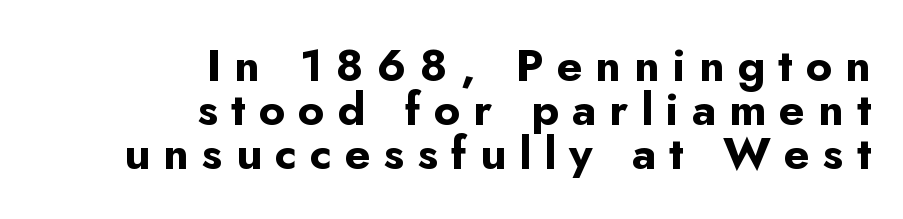
{"serif": "no", "italic": "no", "bold": "yes", "weight": "bold", "width": "normal", "stroke_contrast": "low", "x_height": "small", "monospaced": "no", "underline": "no", "align": "right", "line_spacing": "tight", "line_spacing_ratio": 0.98, "letter_spacing": "wide", "letter_spacing_em": 0.29, "glyph_px": 45}
